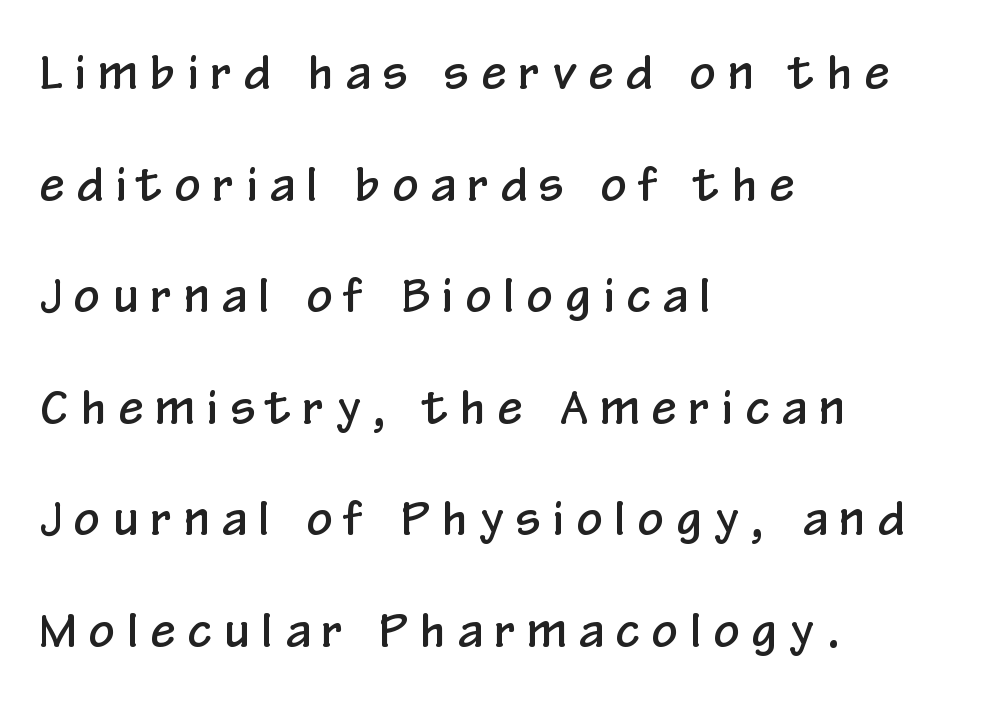
Lines of text with bare space underneath. Teacher's note: observe the even left margin — that is flush-left alignment. Characters remain perfectly vertical along every line. Looks like regular typesetting: each glyph gets only the width it needs.
